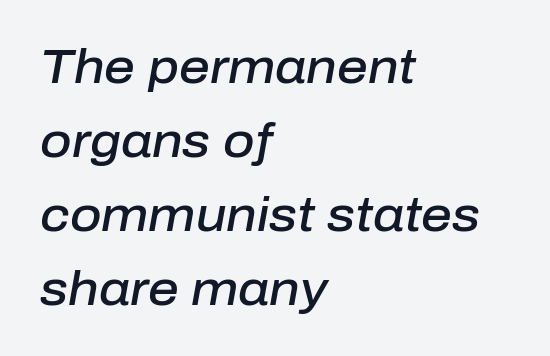
Q: Is the text bold? A: Semi-bold.
Q: Is the text italic (slanted)? A: Yes, it leans right by about 10 degrees.
Q: Is the text underlined? A: No.
Q: How is the paragraph aligned? A: Left-aligned.
Q: Is the spacing between letters normal or unusually wide? A: Normal.
Q: Is the spacing between lines tight, normal or loose? A: Normal.
Q: Width (condensed, normal, or wide)? A: Normal.
Q: Stroke contrast? A: Low.
Q: x-height? A: Medium.
Q: Monospaced? A: No.
